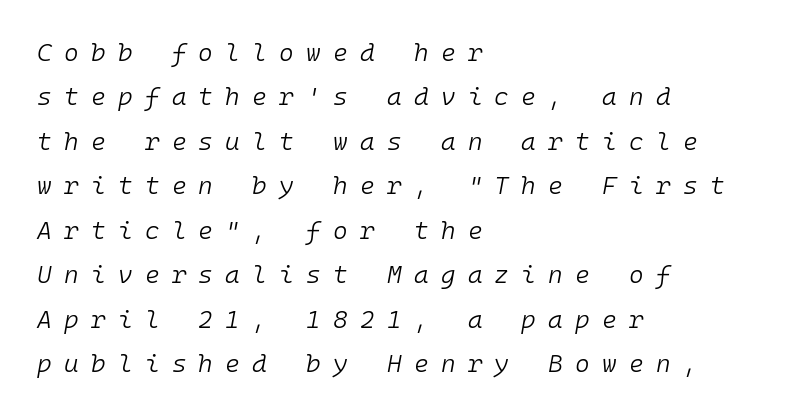
Q: Is the text bold? A: No.
Q: Is the text italic (slanted)? A: Yes, it leans right by about 10 degrees.
Q: Is the text underlined? A: No.
Q: How is the paragraph aligned? A: Left-aligned.
Q: Is the spacing between letters normal or unusually wide? A: Unusually wide.
